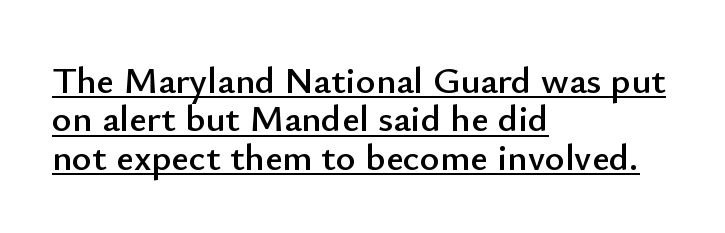
Q: Is the text italic (slanted)? A: No, it is upright.
Q: Is the typeface a serif or a sans-serif typeface? A: Sans-serif.
Q: Is the text underlined? A: Yes.
Q: How is the paragraph aligned? A: Left-aligned.
Q: Is the spacing between letters normal or unusually wide? A: Normal.
Q: Is the spacing between lines tight, normal or loose? A: Tight.
Q: Width (condensed, normal, or wide)? A: Normal.
Q: Stroke contrast? A: Low.
Q: x-height? A: Small.
Q: Monospaced? A: No.
